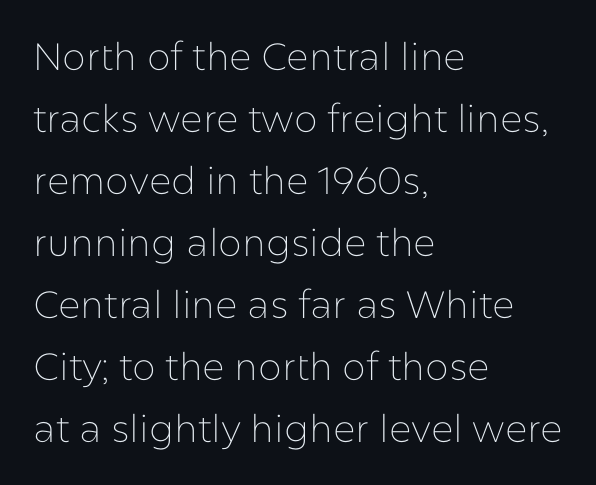
Q: Is the text bold? A: No.
Q: Is the text italic (slanted)? A: No, it is upright.
Q: Is the typeface a serif or a sans-serif typeface? A: Sans-serif.
Q: Is the text underlined? A: No.
Q: How is the paragraph aligned? A: Left-aligned.
Q: Is the spacing between letters normal or unusually wide? A: Normal.
Q: Is the spacing between lines tight, normal or loose? A: Normal.
Q: Width (condensed, normal, or wide)? A: Normal.
Q: Stroke contrast? A: Low.
Q: x-height? A: Medium.
Q: Monospaced? A: No.
